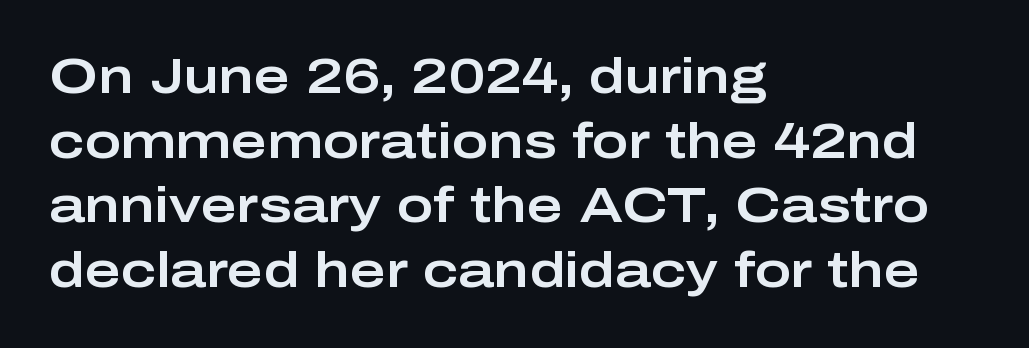
{"serif": "no", "italic": "no", "width": "wide", "stroke_contrast": "low", "x_height": "medium", "monospaced": "no", "underline": "no", "align": "left", "line_spacing": "normal", "line_spacing_ratio": 1.32, "letter_spacing": "normal", "letter_spacing_em": 0.0, "glyph_px": 49}
